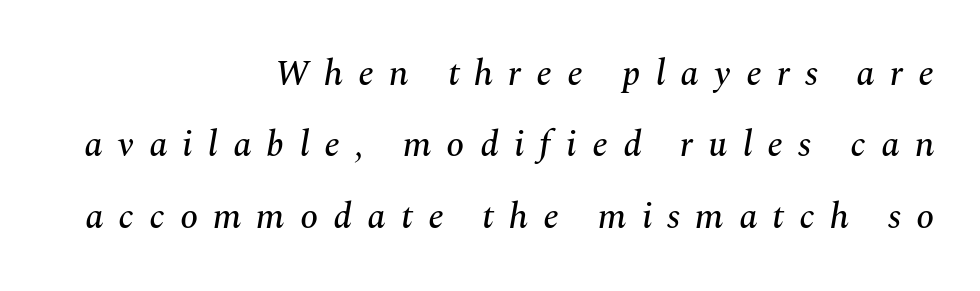
Q: Is the text italic (slanted)? A: Yes, it leans right by about 10 degrees.
Q: Is the typeface a serif or a sans-serif typeface? A: Serif.
Q: Is the text underlined? A: No.
Q: How is the paragraph aligned? A: Right-aligned.
Q: Is the spacing between letters normal or unusually wide? A: Unusually wide.
Q: Is the spacing between lines tight, normal or loose? A: Loose.
Q: Width (condensed, normal, or wide)? A: Normal.
Q: Stroke contrast? A: Medium.
Q: x-height? A: Medium.
Q: Monospaced? A: No.
